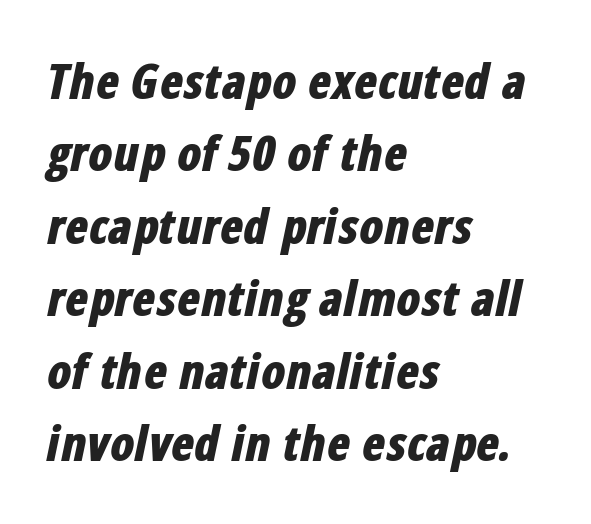
Q: Is the text bold? A: Yes.
Q: Is the text italic (slanted)? A: Yes, it leans right by about 12 degrees.
Q: Is the text underlined? A: No.
Q: How is the paragraph aligned? A: Left-aligned.
Q: Is the spacing between letters normal or unusually wide? A: Normal.
Q: Is the spacing between lines tight, normal or loose? A: Normal.
Q: Width (condensed, normal, or wide)? A: Condensed.
Q: Stroke contrast? A: Low.
Q: x-height? A: Medium.
Q: Monospaced? A: No.
